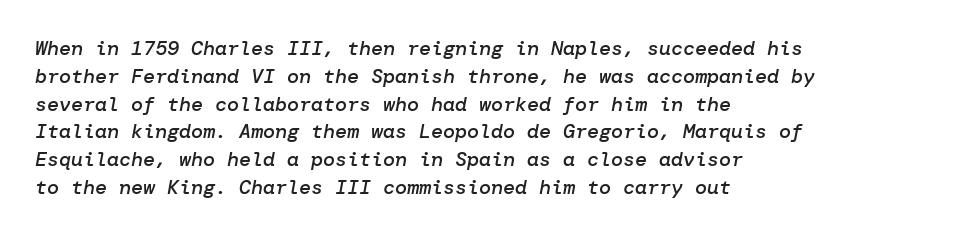
The image shows 20 px text type, italic (leaning right); set left-aligned, normal line spacing (1.39x), normal letter spacing, not underlined.
